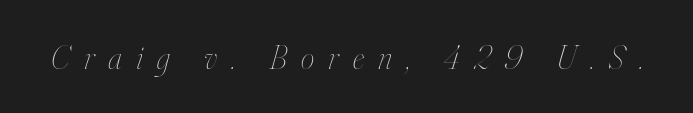
Weight: in the light-to-regular range. Underlining? Definitely not there. What stands out about the letter spacing? Its width — letters are far apart. Is the type slanted? Yes — the strokes lean at a clear angle.
